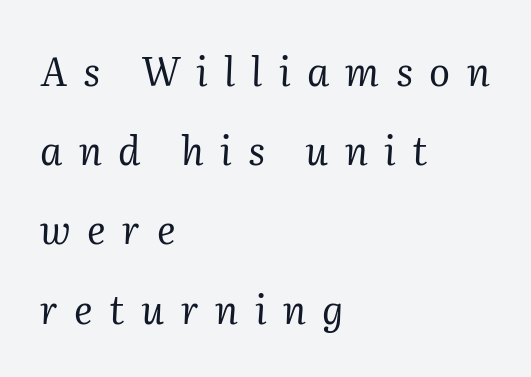
Look at the bottom of the vertical strokes: they flare into serifs here. A typesetter would mark this as italic. Honestly, there is no underline to notice here at all. The paragraph shown leans on its left margin. No letter is thick-stroked: the sample isn't bold. Summary of vertical rhythm: relaxed, with wide interline spacing.
